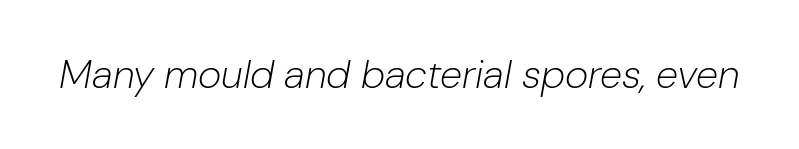
The image shows 40 px light type, italic (leaning right); set normal letter spacing, not underlined; low stroke contrast and a medium x-height.
